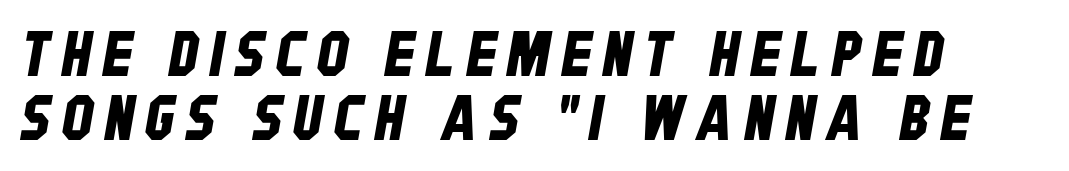
Q: Is the typeface a serif or a sans-serif typeface? A: Sans-serif.
Q: Is the text underlined? A: No.
Q: How is the paragraph aligned? A: Left-aligned.
Q: Is the spacing between lines tight, normal or loose? A: Tight.
Q: Width (condensed, normal, or wide)? A: Condensed.
Q: Stroke contrast? A: Low.
Q: x-height? A: Large.
Q: Monospaced? A: No.
